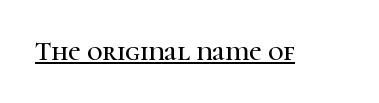
{"italic": "no", "underline": "yes", "letter_spacing": "normal", "letter_spacing_em": 0.0, "glyph_px": 27}
